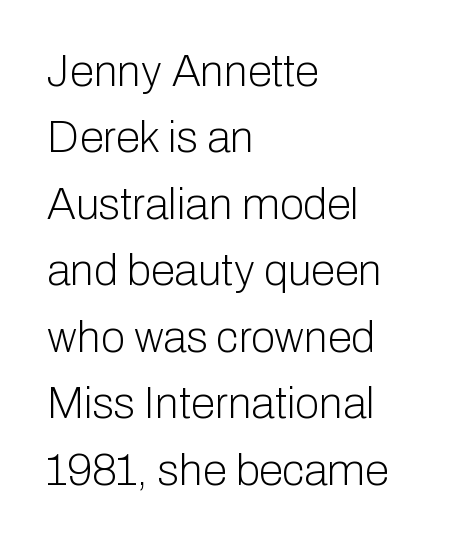
{"serif": "no", "italic": "no", "bold": "no", "weight": "light", "width": "normal", "stroke_contrast": "low", "x_height": "medium", "monospaced": "no", "underline": "no", "align": "left", "line_spacing": "normal", "line_spacing_ratio": 1.51, "letter_spacing": "normal", "letter_spacing_em": 0.0, "glyph_px": 44}
